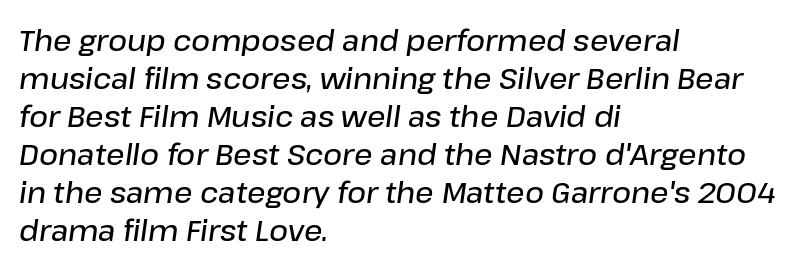
{"italic": "yes", "lean": "right", "slant_degrees": 8, "bold": "semi", "weight": "semibold", "width": "normal", "stroke_contrast": "low", "x_height": "medium", "monospaced": "no", "underline": "no", "align": "left", "line_spacing": "normal", "line_spacing_ratio": 1.31, "letter_spacing": "normal", "letter_spacing_em": 0.0, "glyph_px": 29}
